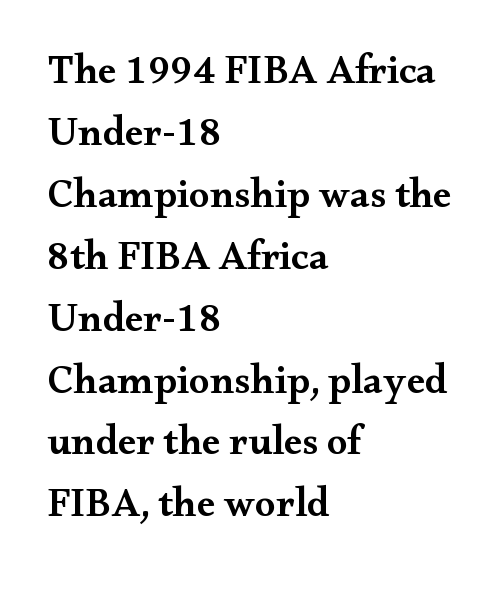
Unlike italic type, these characters show no tilt at all. Is this a fixed-width face? No — the glyphs have proportional, varying widths. The strip under each line holds only bare page. Default kerning and tracking; the words read as compact shapes. Look at the bottom of the vertical strokes: they flare into serifs here. On the weight axis this lands at semibold, roughly 600.
